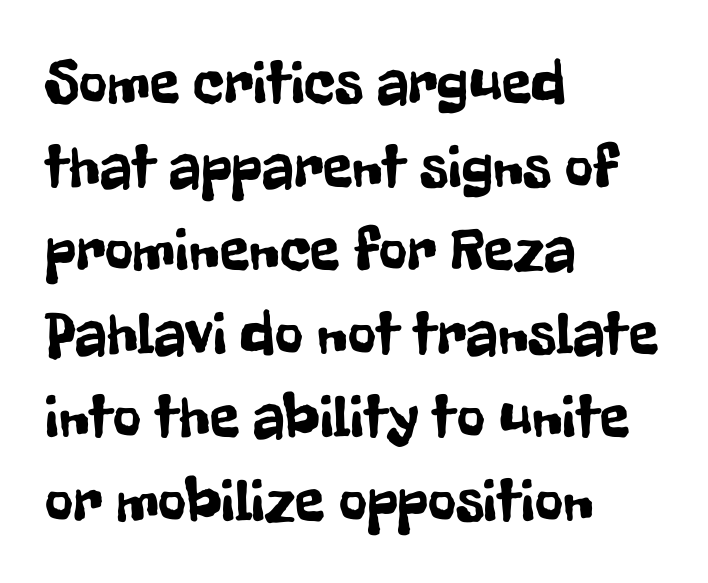
The image shows 61 px condensed sans-serif type, upright; set left-aligned, normal line spacing (1.37x), normal letter spacing, not underlined; low stroke contrast and a medium x-height.
